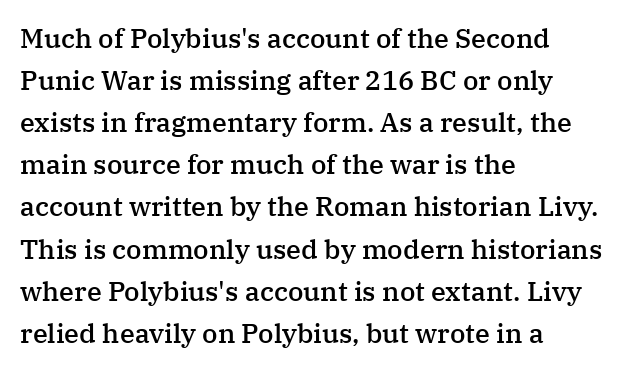
Q: Is the text bold? A: Semi-bold.
Q: Is the text italic (slanted)? A: No, it is upright.
Q: Is the text underlined? A: No.
Q: How is the paragraph aligned? A: Left-aligned.
Q: Is the spacing between letters normal or unusually wide? A: Normal.
Q: Is the spacing between lines tight, normal or loose? A: Normal.
